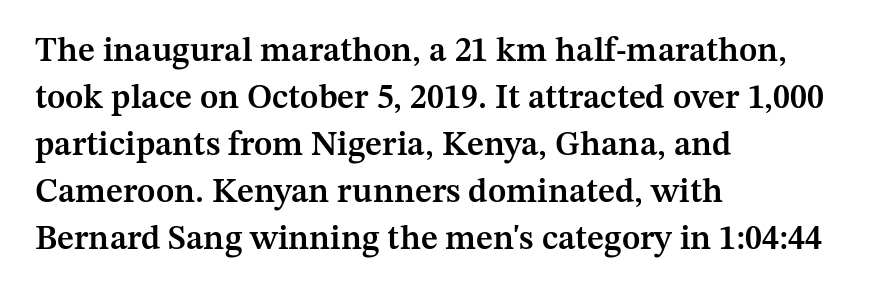
Q: Is the text bold? A: Semi-bold.
Q: Is the text italic (slanted)? A: No, it is upright.
Q: Is the typeface a serif or a sans-serif typeface? A: Serif.
Q: Is the text underlined? A: No.
Q: How is the paragraph aligned? A: Left-aligned.
Q: Is the spacing between letters normal or unusually wide? A: Normal.
Q: Is the spacing between lines tight, normal or loose? A: Normal.
Q: Width (condensed, normal, or wide)? A: Normal.
Q: Stroke contrast? A: Medium.
Q: x-height? A: Medium.
Q: Monospaced? A: No.
